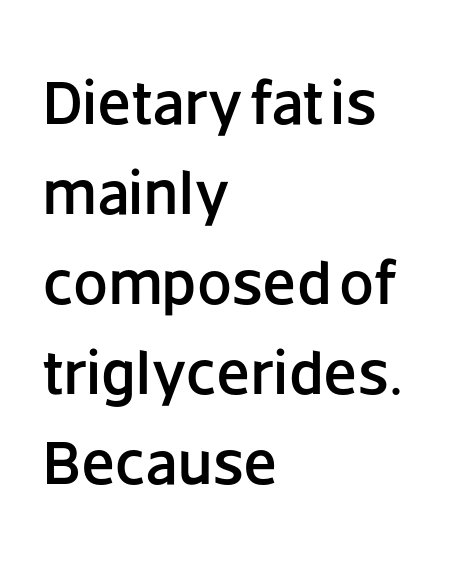
Q: Is the text italic (slanted)? A: No, it is upright.
Q: Is the typeface a serif or a sans-serif typeface? A: Sans-serif.
Q: Is the text underlined? A: No.
Q: How is the paragraph aligned? A: Left-aligned.
Q: Is the spacing between letters normal or unusually wide? A: Normal.
Q: Is the spacing between lines tight, normal or loose? A: Normal.
Q: Width (condensed, normal, or wide)? A: Normal.
Q: Stroke contrast? A: Low.
Q: x-height? A: Large.
Q: Monospaced? A: No.
